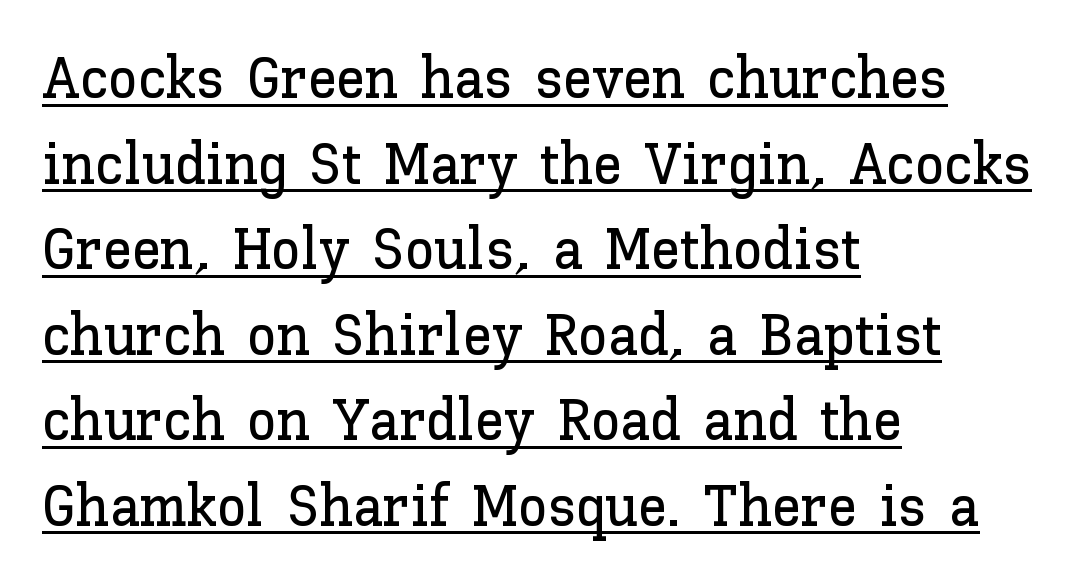
Here the glyphs are tracked normally, forming tight word shapes. Each letter keeps its own natural width here, so spacing adapts to shape. Notice how the passage keeps a crisp vertical edge on the left only. This sample keeps an unexceptional amount of space between lines.
